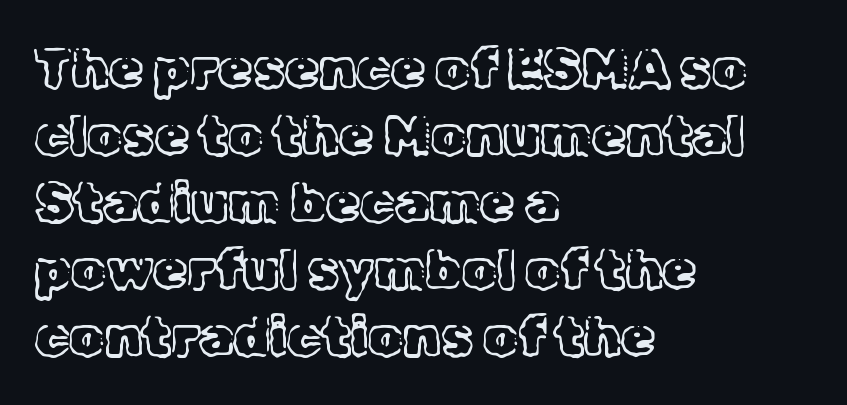
{"serif": "yes", "italic": "no", "bold": "no", "weight": "light", "width": "normal", "x_height": "medium", "monospaced": "no", "underline": "no", "align": "left", "line_spacing_ratio": 1.22, "letter_spacing": "normal", "letter_spacing_em": 0.0, "glyph_px": 55}
